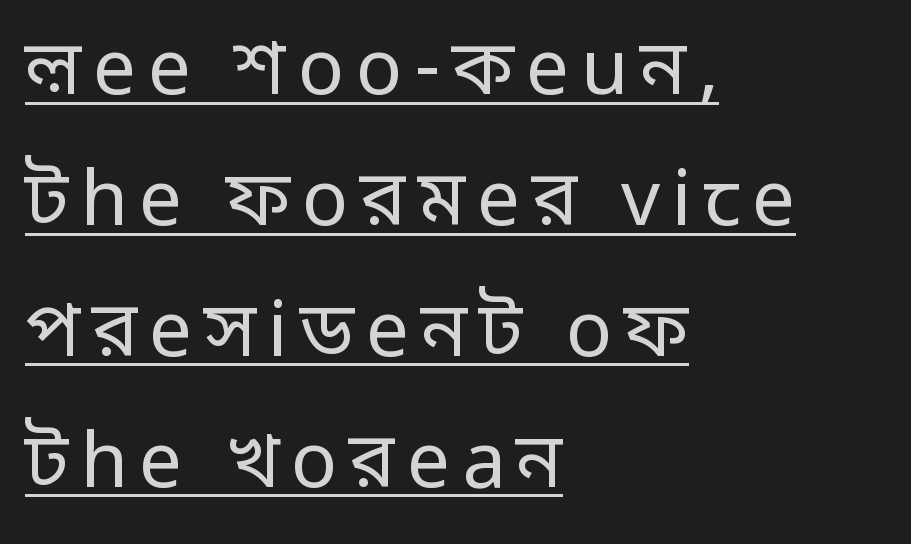
The image shows 77 px regular-weight sans-serif type, upright; set left-aligned, normal line spacing (1.7x), underlined; low stroke contrast and a medium x-height.
